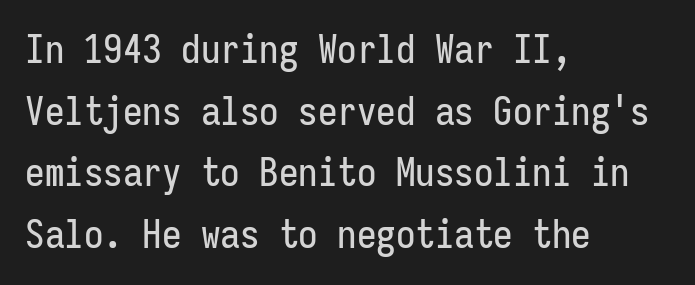
Q: Is the text italic (slanted)? A: No, it is upright.
Q: Is the typeface a serif or a sans-serif typeface? A: Sans-serif.
Q: Is the text underlined? A: No.
Q: How is the paragraph aligned? A: Left-aligned.
Q: Is the spacing between letters normal or unusually wide? A: Normal.
Q: Is the spacing between lines tight, normal or loose? A: Normal.
Q: Width (condensed, normal, or wide)? A: Condensed.
Q: Stroke contrast? A: Low.
Q: x-height? A: Medium.
Q: Monospaced? A: Yes.
